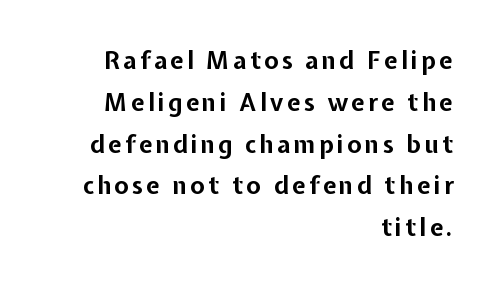
{"italic": "no", "bold": "yes", "underline": "no", "align": "right", "line_spacing_ratio": 1.74, "glyph_px": 24}
